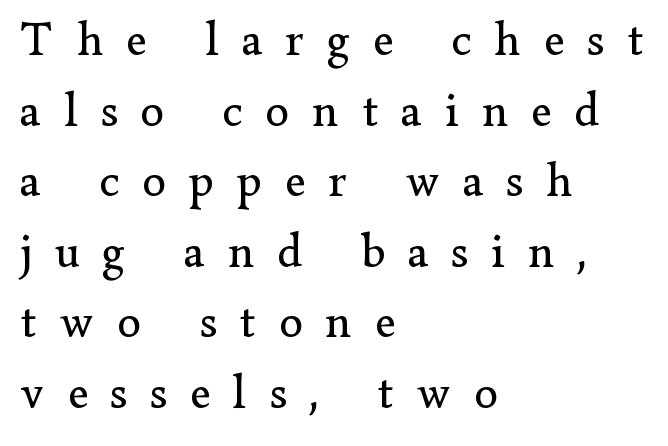
{"serif": "yes", "italic": "no", "bold": "no", "weight": "regular", "width": "normal", "stroke_contrast": "low", "x_height": "small", "monospaced": "no", "underline": "no", "align": "left", "line_spacing": "normal", "line_spacing_ratio": 1.47, "letter_spacing": "wide", "letter_spacing_em": 0.48, "glyph_px": 48}
